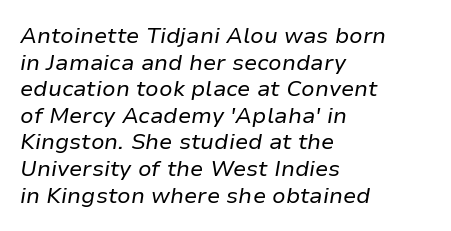
{"italic": "yes", "lean": "right", "slant_degrees": 9, "bold": "no", "underline": "no", "align": "left", "line_spacing_ratio": 1.21, "letter_spacing": "normal", "letter_spacing_em": 0.0, "glyph_px": 22}
